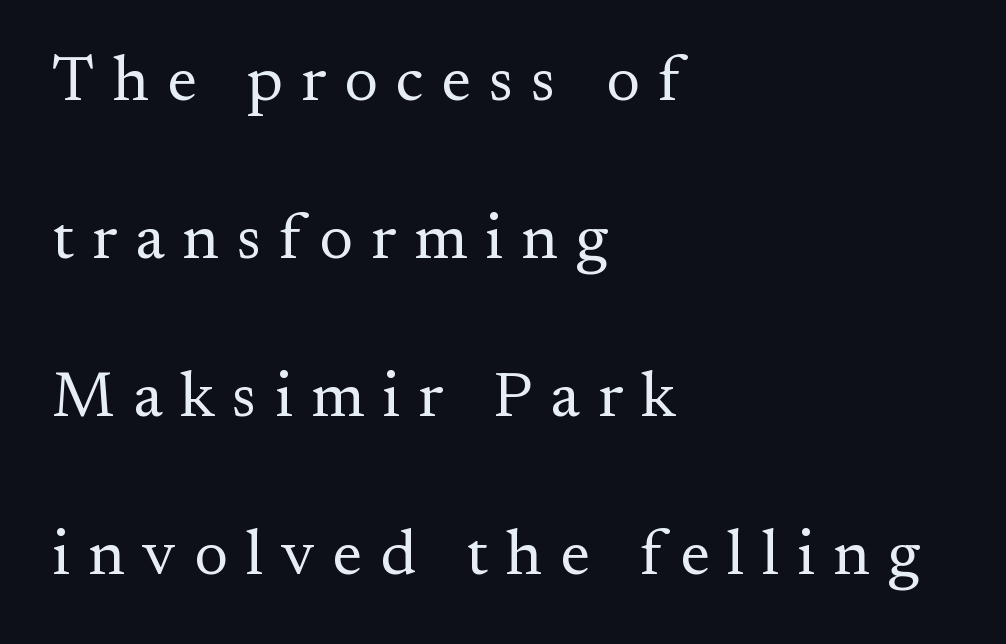
Compared with typical body copy, the letter spacing here is much looser. Old-style or modern, the face here clearly has serifs. Each row of text sits above clean, open space. It's the straight-up-and-down kind of type.
